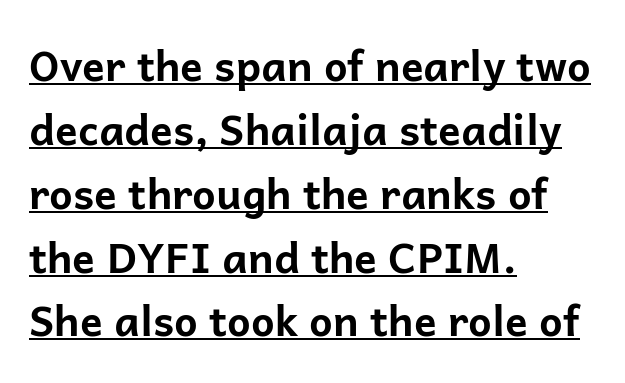
Q: Is the text bold? A: Yes.
Q: Is the text italic (slanted)? A: No, it is upright.
Q: Is the typeface a serif or a sans-serif typeface? A: Sans-serif.
Q: Is the text underlined? A: Yes.
Q: How is the paragraph aligned? A: Left-aligned.
Q: Is the spacing between letters normal or unusually wide? A: Normal.
Q: Is the spacing between lines tight, normal or loose? A: Normal.
Q: Width (condensed, normal, or wide)? A: Normal.
Q: Stroke contrast? A: Low.
Q: x-height? A: Medium.
Q: Monospaced? A: No.
